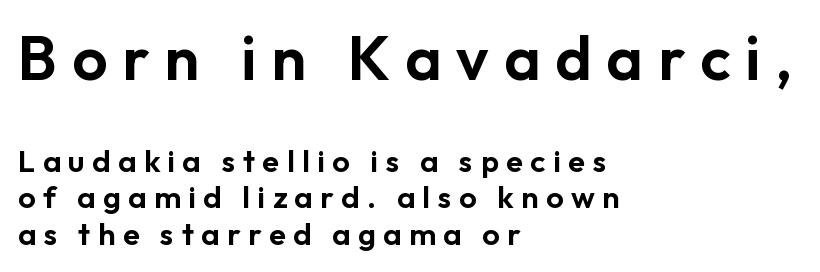
Q: Is the text italic (slanted)? A: No, it is upright.
Q: Is the typeface a serif or a sans-serif typeface? A: Sans-serif.
Q: Is the text underlined? A: No.
Q: How is the paragraph aligned? A: Left-aligned.
Q: Is the spacing between letters normal or unusually wide? A: Unusually wide.
Q: Which block of text is set in a larger size, the first (top) or the second (bottom)? A: The first (top) one.
Q: Width (condensed, normal, or wide)? A: Normal.
Q: Stroke contrast? A: Low.
Q: x-height? A: Medium.
Q: Monospaced? A: No.
